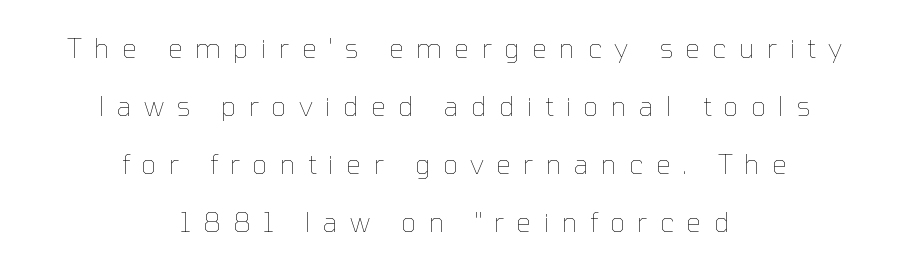
Q: Is the text bold? A: No.
Q: Is the text italic (slanted)? A: No, it is upright.
Q: Is the text underlined? A: No.
Q: How is the paragraph aligned? A: Centered.
Q: Is the spacing between letters normal or unusually wide? A: Unusually wide.
Q: Is the spacing between lines tight, normal or loose? A: Loose.
